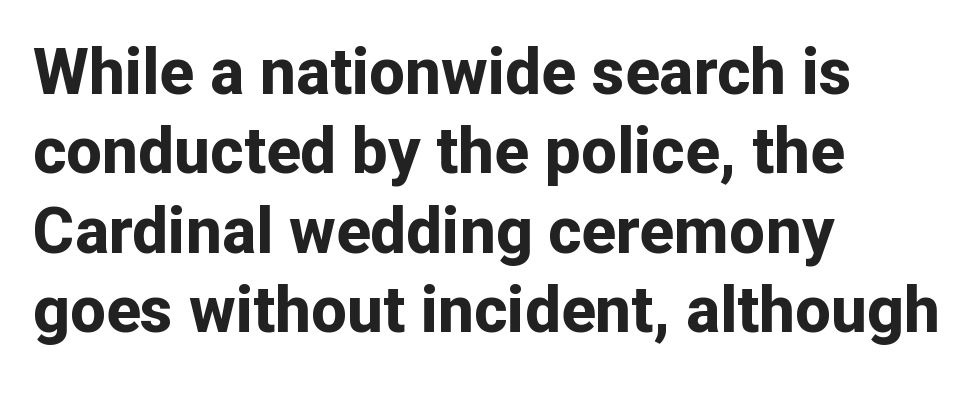
On the weight axis this lands at bold, roughly 700. The compositor pushed each line to the left boundary. The area under the type is left untouched. There is no visible air inserted between adjacent glyphs.
